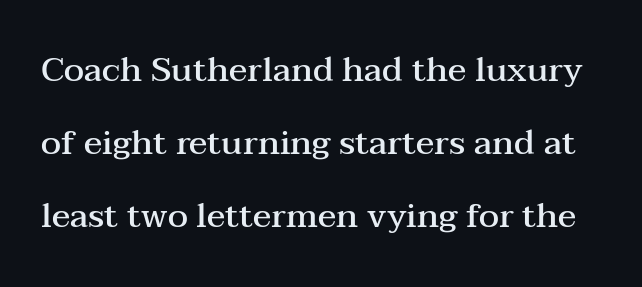
In terms of weight, the rendering is demibold, just under bold. Classification — serif. There is no visible air inserted between adjacent glyphs. If you drew a line through each stem, it would be perfectly vertical. Do the characters align in a grid? No, the font is proportional.
